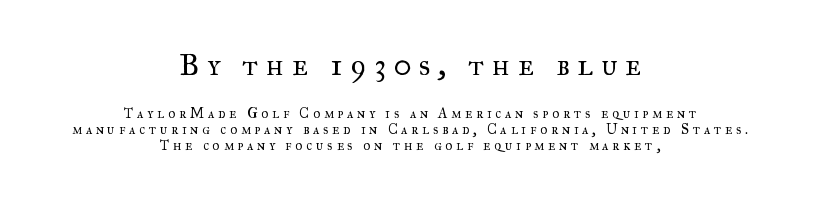
Bold? No — there's no thickening of the strokes. Small tapered or slab feet sit at the stroke ends, so this counts as serif. Look at the tracking — it's clearly loosened, letters drifting apart. A centered setting, common on invitations and titles, is used for this passage. Leading is clearly below the norm, producing a dense column. Every stem runs plumb, perpendicular to the baseline.
